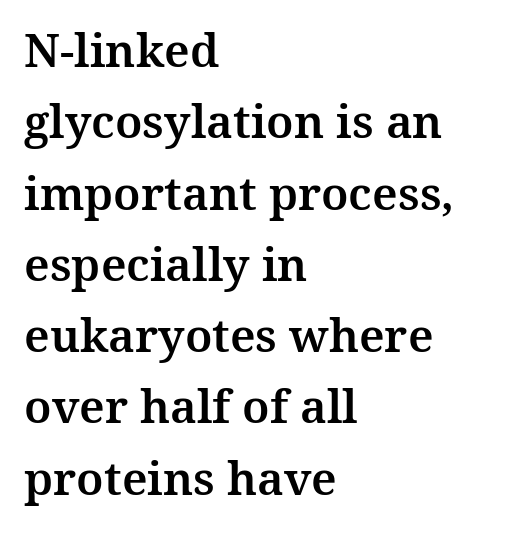
Q: Is the text italic (slanted)? A: No, it is upright.
Q: Is the typeface a serif or a sans-serif typeface? A: Serif.
Q: Is the text underlined? A: No.
Q: How is the paragraph aligned? A: Left-aligned.
Q: Is the spacing between letters normal or unusually wide? A: Normal.
Q: Is the spacing between lines tight, normal or loose? A: Normal.
Q: Width (condensed, normal, or wide)? A: Normal.
Q: Stroke contrast? A: Medium.
Q: x-height? A: Medium.
Q: Monospaced? A: No.
